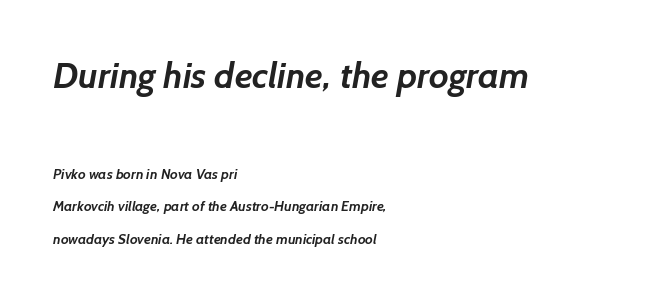
Leading: increased. The ragged edge is on the right, which tells us the setting is flush left. Think of a printed novel: that variable character pitch is what you see here. Large over small — that's the arrangement of the two blocks here. Is this a sans? Yes — the strokes have no serifs. The gap between lines stays unmarked.
